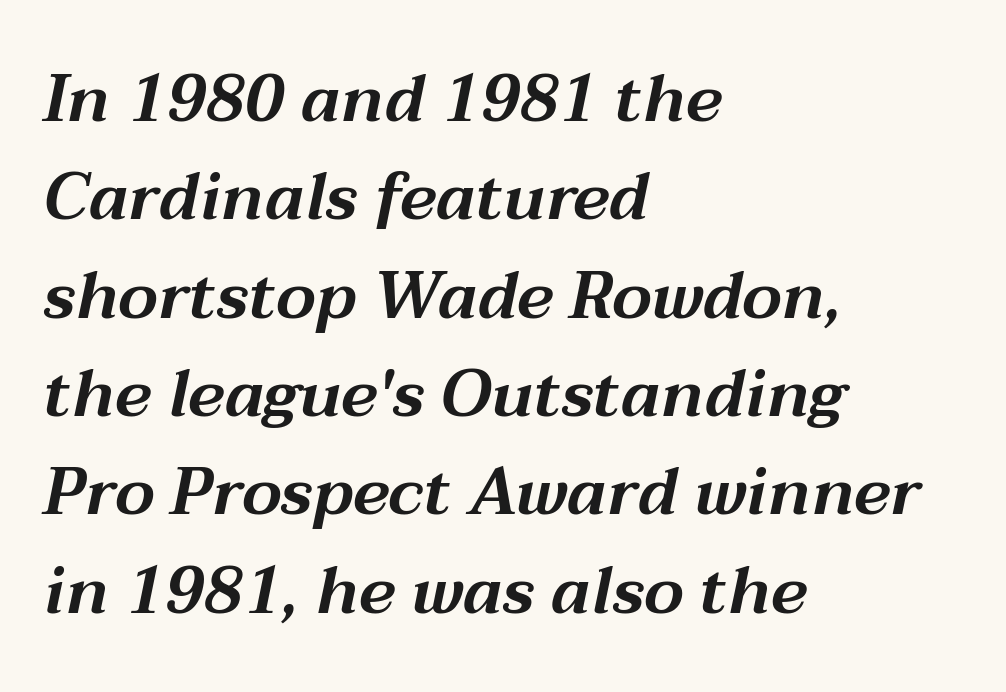
{"italic": "yes", "lean": "right", "slant_degrees": 12, "width": "wide", "stroke_contrast": "medium", "x_height": "medium", "monospaced": "no", "underline": "no", "align": "left", "line_spacing": "normal", "line_spacing_ratio": 1.49, "letter_spacing": "normal", "letter_spacing_em": 0.0, "glyph_px": 66}
